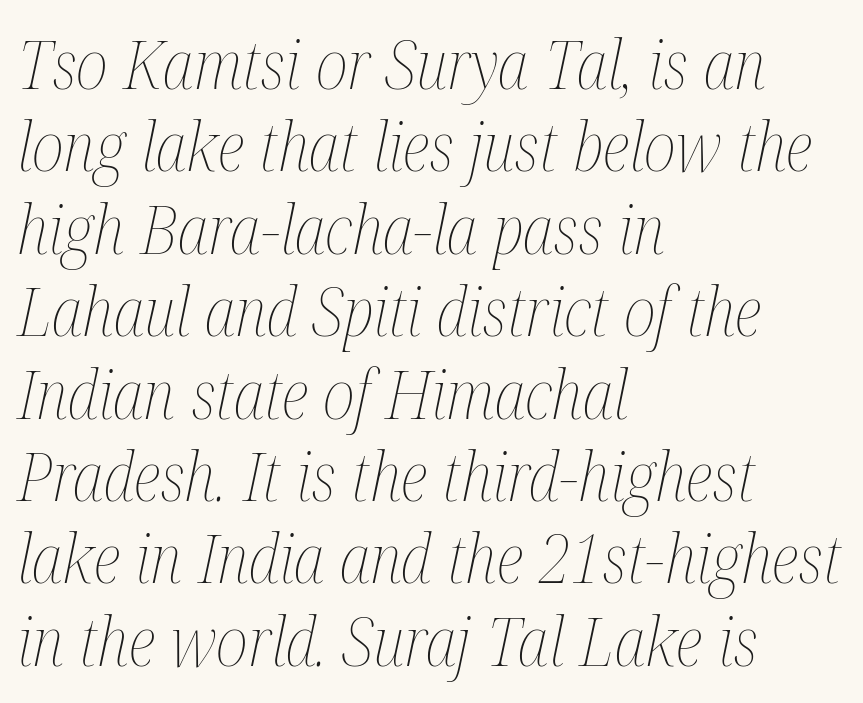
Which margin do the lines hug? The left one — the right edge is uneven. Spacing verdict: proportional, widths tailored to each character. This rendering features lettering with no underline. This rendering leaves character spacing at its baseline value. Heaviness? Minimal to ordinary, like unemphasized prose. The rendering applies a slant to the glyphs.
